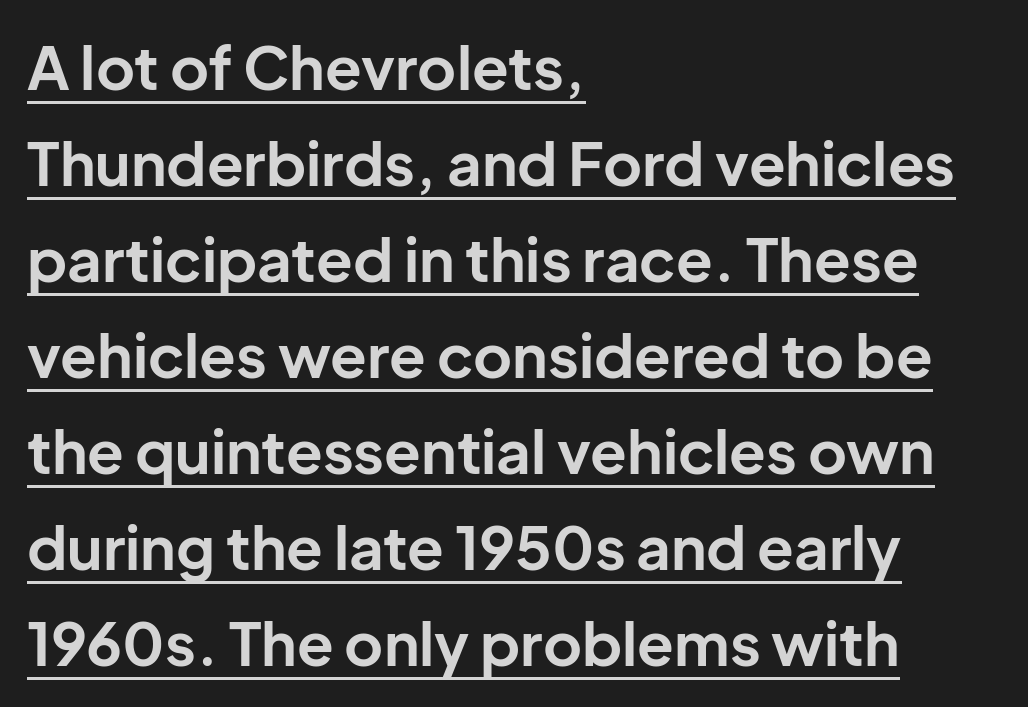
The image shows 60 px bold sans-serif type, upright; set left-aligned, normal line spacing (1.6x), normal letter spacing, underlined; low stroke contrast and a medium x-height.
